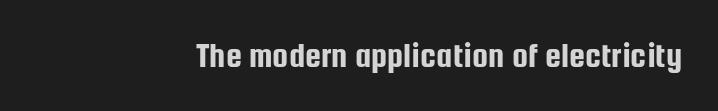
{"serif": "no", "italic": "no", "width": "condensed", "stroke_contrast": "low", "x_height": "medium", "monospaced": "no", "underline": "no", "letter_spacing": "normal", "letter_spacing_em": 0.0, "glyph_px": 36}
